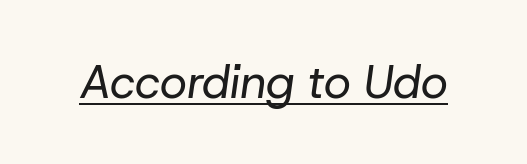
You could not count columns in this text — the font is proportionally spaced. You can see a thin bar hugging the bottom of the glyphs. Think standard paragraph weight, or any step lighter than that. This sample uses plain, unmodified letter spacing.
